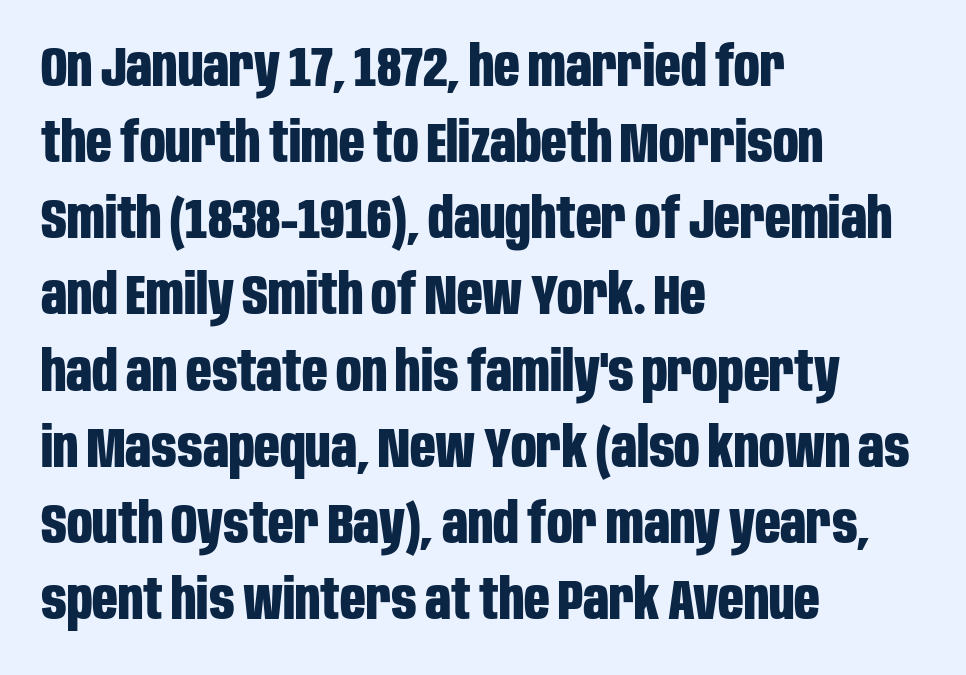
Varying glyph widths throughout — classic text-font behaviour. Nothing sits at the stroke ends, so this counts as sans-serif. Type without underlining. The specimen reads as upright at a glance.
